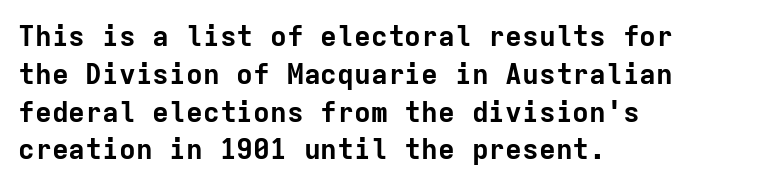
The image shows 28 px bold sans-serif type, upright, monospaced; set left-aligned, normal line spacing (1.35x), normal letter spacing, not underlined; low stroke contrast and a medium x-height.
